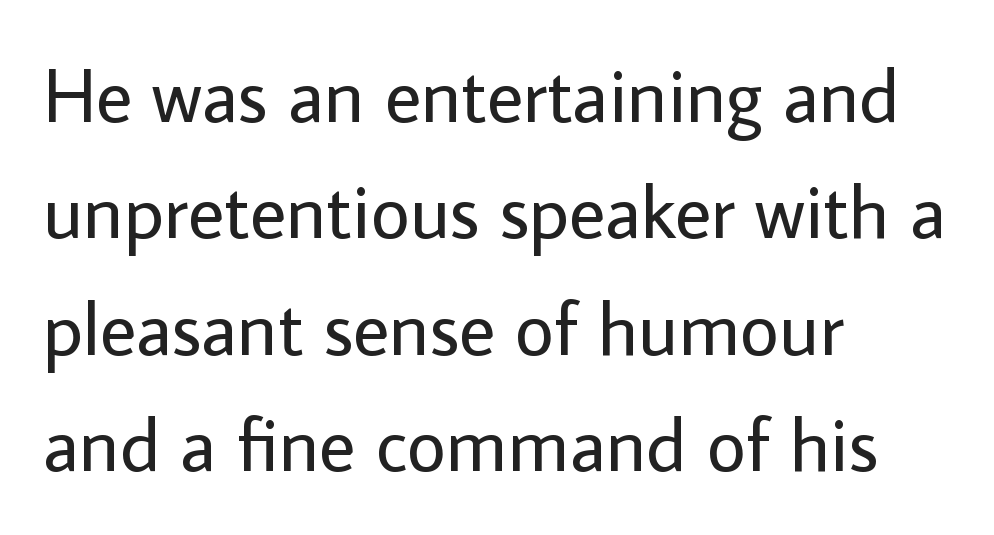
The image shows 76 px regular-weight sans-serif type, upright; set left-aligned, normal line spacing (1.53x), normal letter spacing, not underlined; low stroke contrast and a medium x-height.
